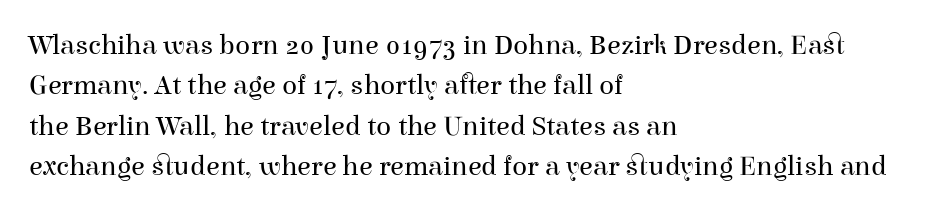
Q: Is the text bold? A: No.
Q: Is the text italic (slanted)? A: No, it is upright.
Q: Is the typeface a serif or a sans-serif typeface? A: Serif.
Q: Is the text underlined? A: No.
Q: How is the paragraph aligned? A: Left-aligned.
Q: Is the spacing between letters normal or unusually wide? A: Normal.
Q: Is the spacing between lines tight, normal or loose? A: Normal.
Q: Width (condensed, normal, or wide)? A: Normal.
Q: Stroke contrast? A: High.
Q: x-height? A: Medium.
Q: Monospaced? A: No.
